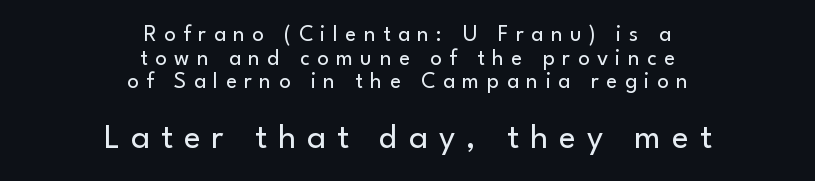
{"serif": "no", "italic": "no", "bold": "no", "weight": "regular", "width": "normal", "stroke_contrast": "low", "x_height": "small", "monospaced": "no", "underline": "no", "align": "center", "line_spacing": "tight", "line_spacing_ratio": 1.03, "letter_spacing": "wide", "letter_spacing_em": 0.32, "larger_block": "second", "size_ratio": 1.52, "glyph_px": 35}
